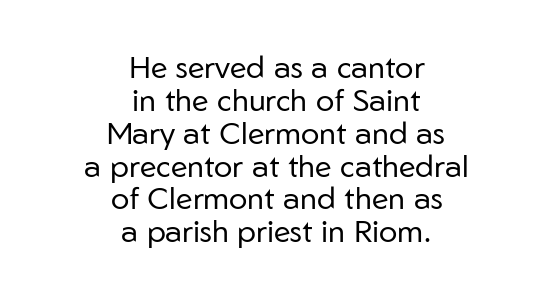
Short note: letters normally spaced. Nope, no serifs anywhere on these letters. The leading is snug, giving the passage a crowded texture. Think of a printed novel: that variable character pitch is what you see here. The baseline area is clear. Does the lettering tilt? It doesn't — this is upright.
